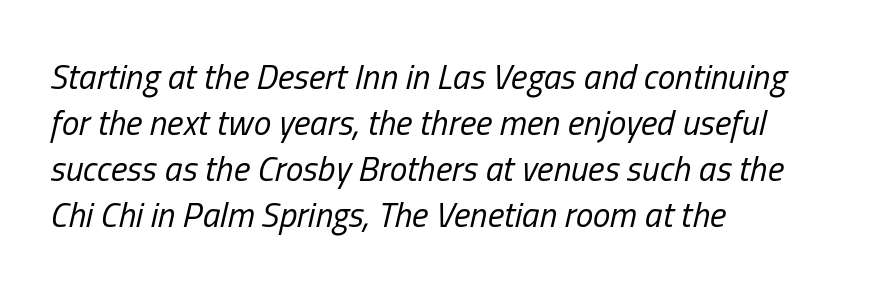
Each word holds together tightly as a unit, with standard inter-letter gaps. These lines sit exactly where default settings would place them. Type without underlining. Each letter keeps its own natural width here, so spacing adapts to shape.
